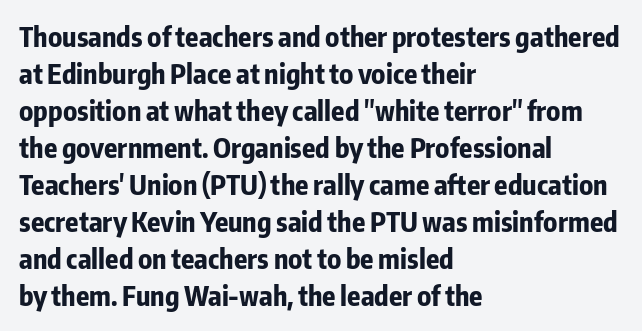
{"italic": "no", "bold": "yes", "underline": "no", "align": "left", "line_spacing": "normal", "line_spacing_ratio": 1.37, "letter_spacing": "normal", "letter_spacing_em": 0.0, "glyph_px": 27}
